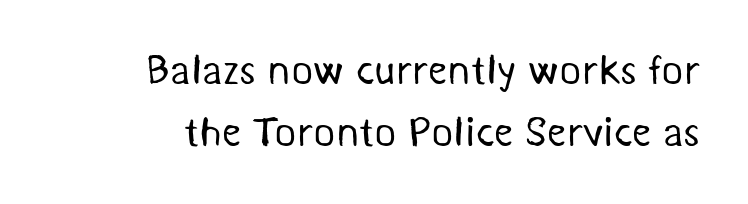
Q: Is the text bold? A: No.
Q: Is the typeface a serif or a sans-serif typeface? A: Sans-serif.
Q: Is the text underlined? A: No.
Q: How is the paragraph aligned? A: Right-aligned.
Q: Is the spacing between letters normal or unusually wide? A: Normal.
Q: Is the spacing between lines tight, normal or loose? A: Normal.
Q: Width (condensed, normal, or wide)? A: Normal.
Q: Stroke contrast? A: Medium.
Q: x-height? A: Medium.
Q: Monospaced? A: No.
